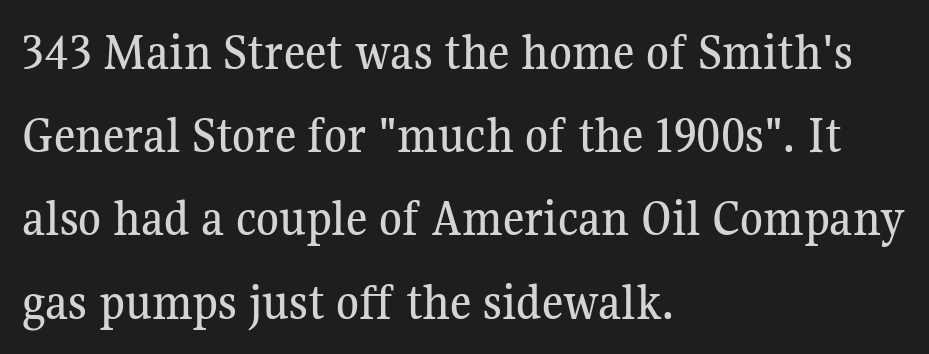
{"serif": "yes", "italic": "no", "width": "normal", "stroke_contrast": "medium", "x_height": "medium", "monospaced": "no", "underline": "no", "align": "left", "line_spacing": "normal", "line_spacing_ratio": 1.6, "letter_spacing": "normal", "letter_spacing_em": 0.0, "glyph_px": 52}
